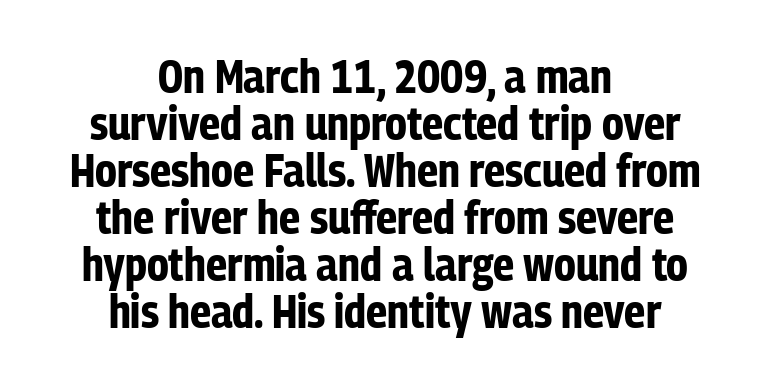
The image shows 46 px bold, condensed sans-serif type, upright; set centered, tight line spacing (1.02x), normal letter spacing, not underlined; low stroke contrast and a medium x-height.
